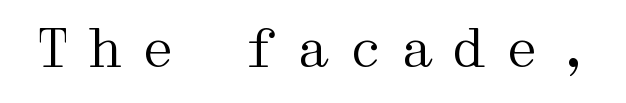
In terms of letterspacing, this is a distinctly airy, spread setting. Lines of text with bare space underneath. The axis of the letterforms is exactly vertical. Stroke terminals: seriffed. No letter is thick-stroked: the sample isn't bold.
